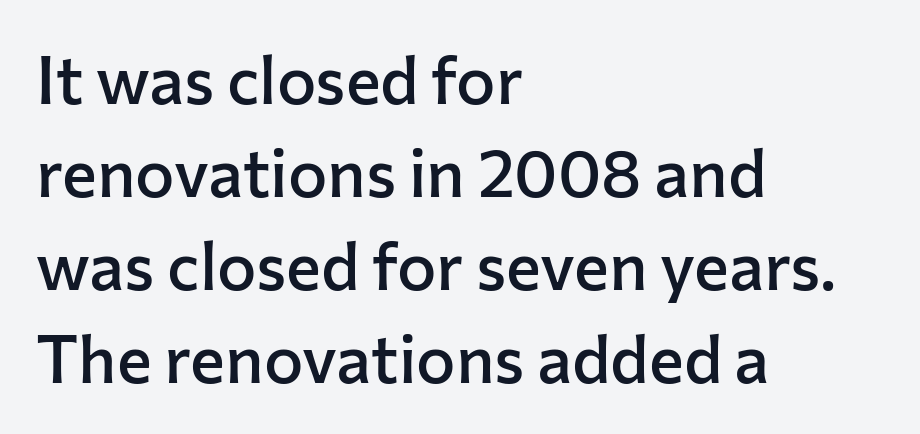
Font category for this specimen: sans-serif. All the whitespace from short lines collects on the right. Typographic density is moderately raised because the face is semibold. These lines keep a tight, regular rhythm from letter to letter. Is there much room between lines? A standard amount, neither cramped nor airy. Nope, not italic — everything's standing straight.
